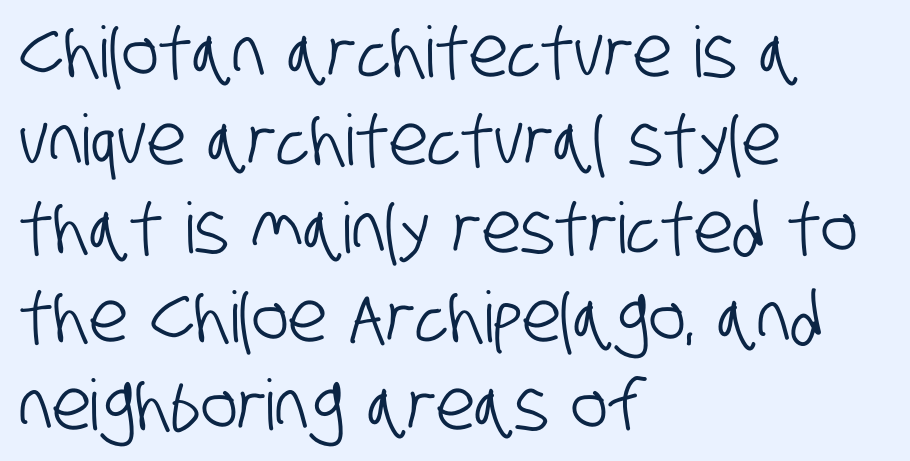
Q: Is the typeface a serif or a sans-serif typeface? A: Sans-serif.
Q: Is the text underlined? A: No.
Q: How is the paragraph aligned? A: Left-aligned.
Q: Is the spacing between letters normal or unusually wide? A: Normal.
Q: Is the spacing between lines tight, normal or loose? A: Normal.
Q: Width (condensed, normal, or wide)? A: Condensed.
Q: Stroke contrast? A: Low.
Q: x-height? A: Large.
Q: Monospaced? A: No.
